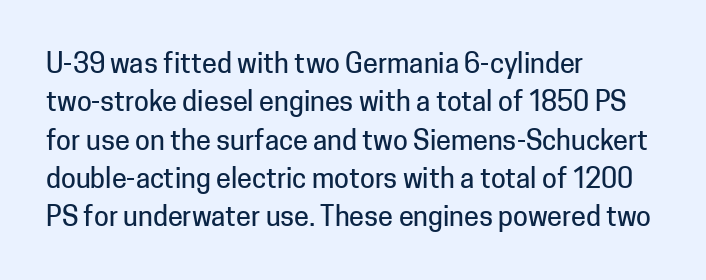
The image shows 27 px text type, upright; set left-aligned, normal line spacing (1.42x), normal letter spacing, not underlined.
